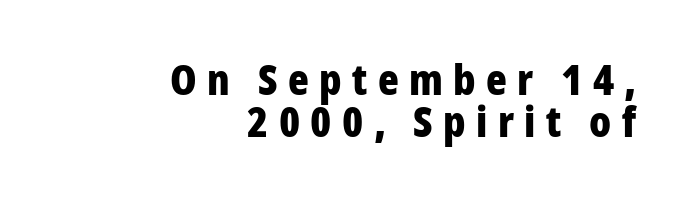
{"serif": "no", "italic": "no", "bold": "yes", "weight": "bold", "width": "condensed", "stroke_contrast": "low", "x_height": "medium", "monospaced": "no", "underline": "no", "align": "right", "line_spacing": "tight", "line_spacing_ratio": 0.97, "letter_spacing": "wide", "letter_spacing_em": 0.24, "glyph_px": 43}
